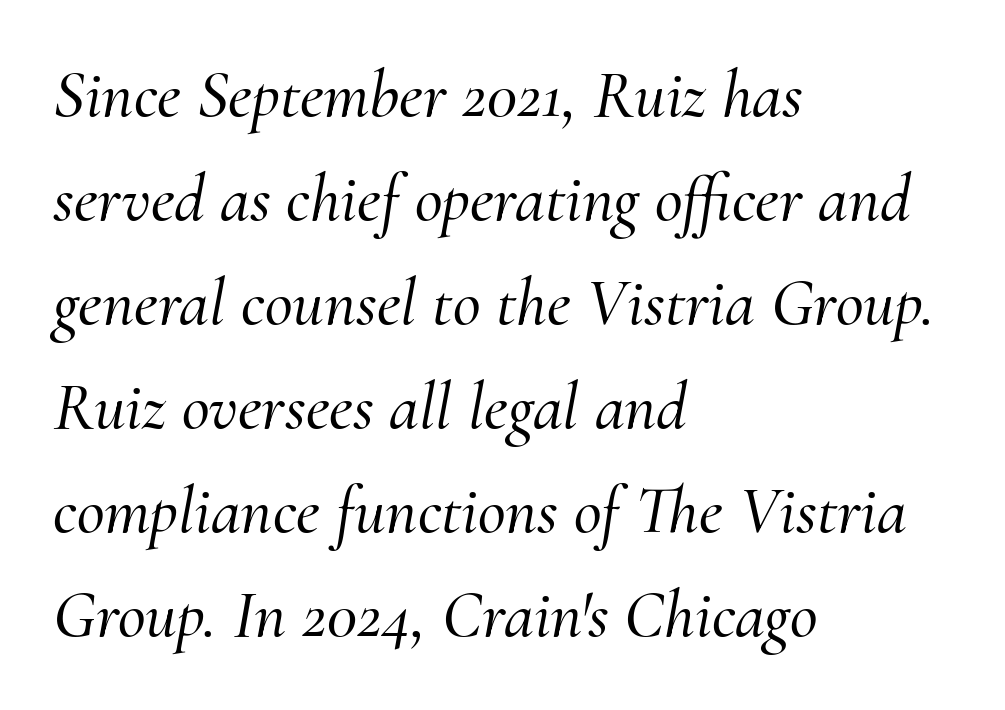
The image shows 68 px serif type, italic (leaning right); set left-aligned, normal line spacing (1.53x), normal letter spacing, not underlined; medium stroke contrast and a small x-height.
